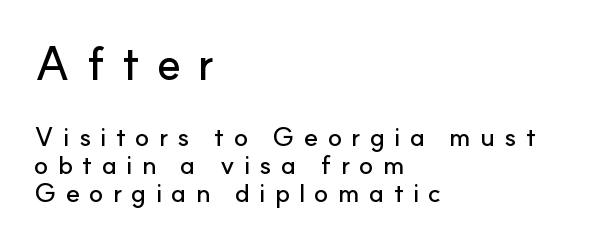
Each letter's strokes conclude bluntly, with no projecting serifs. A typesetter would call this heavily tracked-out type. The face used here is proportionally spaced, like ordinary book or web type. Which chunk is bigger? The first one — the top block dwarfs the bottom.
